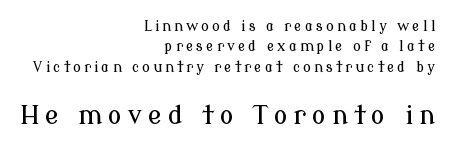
The image shows 26 px text type, upright; set right-aligned, normal line spacing (1.45x), unusually wide letter spacing (+0.22 em), not underlined; the second (bottom) block is 1.86x larger.
